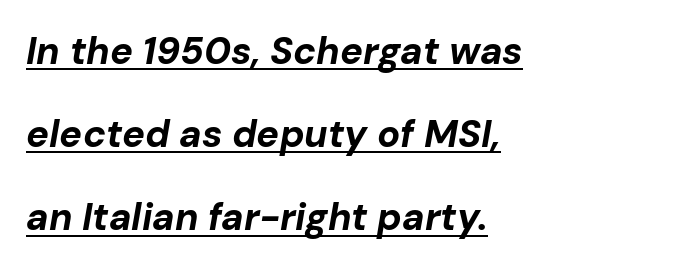
Q: Is the text bold? A: Yes.
Q: Is the text italic (slanted)? A: Yes, it leans right by about 10 degrees.
Q: Is the text underlined? A: Yes.
Q: How is the paragraph aligned? A: Left-aligned.
Q: Is the spacing between letters normal or unusually wide? A: Normal.
Q: Is the spacing between lines tight, normal or loose? A: Loose.
Q: Width (condensed, normal, or wide)? A: Normal.
Q: Stroke contrast? A: Low.
Q: x-height? A: Medium.
Q: Monospaced? A: No.
